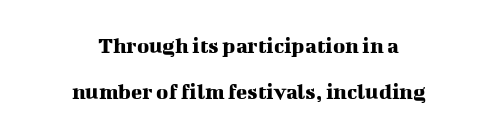
{"italic": "no", "underline": "no", "align": "center", "line_spacing": "loose", "line_spacing_ratio": 2.02, "letter_spacing": "normal", "letter_spacing_em": 0.0, "glyph_px": 23}
